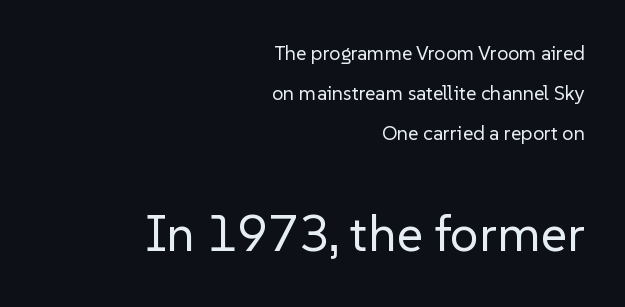
{"serif": "no", "italic": "no", "bold": "no", "weight": "regular", "width": "normal", "stroke_contrast": "low", "x_height": "medium", "monospaced": "no", "underline": "no", "align": "right", "line_spacing": "loose", "line_spacing_ratio": 2.01, "letter_spacing": "normal", "letter_spacing_em": 0.0, "larger_block": "second", "size_ratio": 2.55, "glyph_px": 51}
